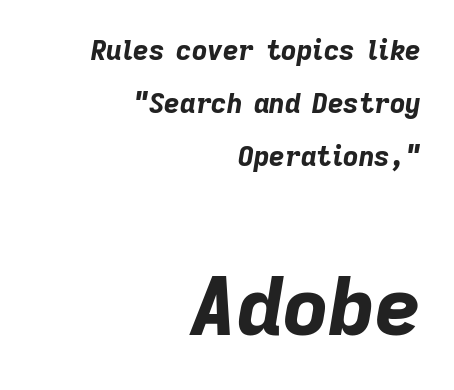
{"italic": "yes", "lean": "right", "slant_degrees": 9, "bold": "yes", "weight": "bold", "width": "normal", "stroke_contrast": "low", "x_height": "medium", "monospaced": "no", "underline": "no", "align": "right", "line_spacing": "loose", "line_spacing_ratio": 1.96, "letter_spacing": "normal", "letter_spacing_em": 0.0, "larger_block": "second", "size_ratio": 2.96, "glyph_px": 80}
